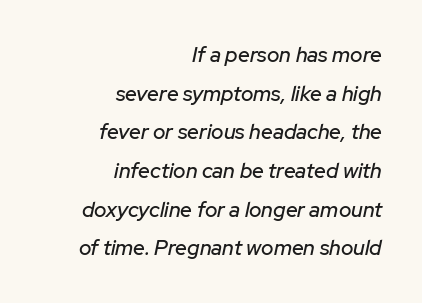
{"italic": "yes", "lean": "right", "slant_degrees": 12, "underline": "no", "align": "right", "line_spacing_ratio": 1.84, "letter_spacing": "normal", "letter_spacing_em": 0.0, "glyph_px": 21}
